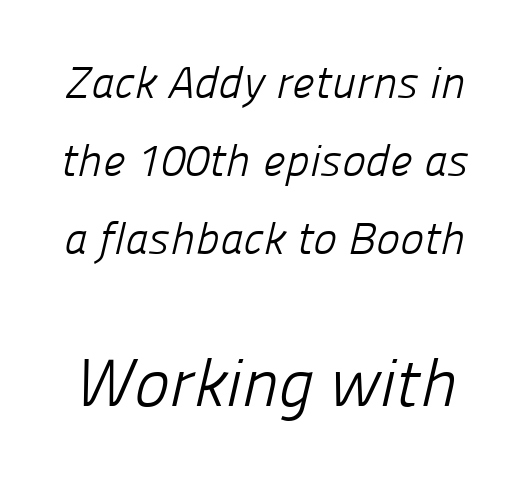
{"serif": "no", "bold": "no", "weight": "light", "width": "normal", "stroke_contrast": "low", "x_height": "medium", "monospaced": "no", "underline": "no", "line_spacing_ratio": 1.73, "letter_spacing": "normal", "letter_spacing_em": 0.0, "larger_block": "second", "size_ratio": 1.49, "glyph_px": 67}
